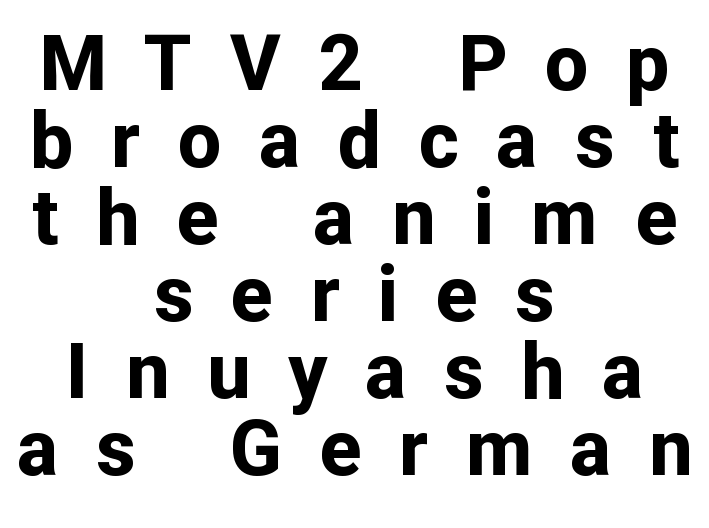
{"serif": "no", "italic": "no", "bold": "yes", "weight": "bold", "width": "normal", "stroke_contrast": "low", "x_height": "medium", "monospaced": "no", "underline": "no", "align": "center", "line_spacing": "tight", "line_spacing_ratio": 1.0, "letter_spacing": "wide", "letter_spacing_em": 0.49, "glyph_px": 77}
